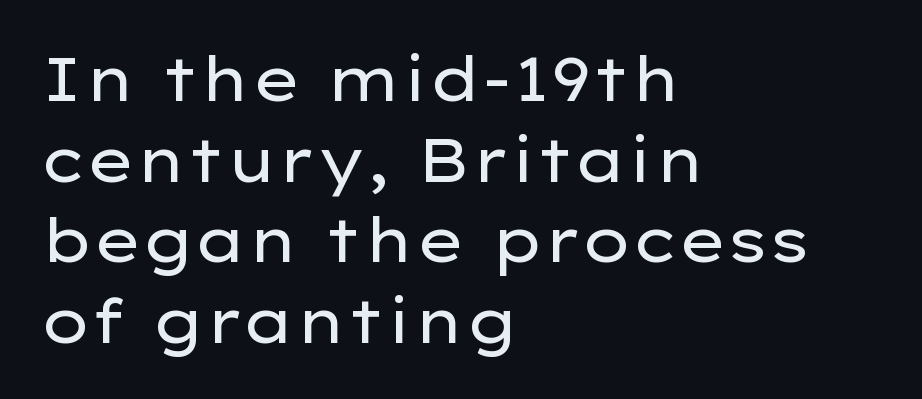
The strip under each line holds only bare page. Layout note: lines flush left. The rows are spaced the way most documents space them. Heft: none added — not bold. The letters advance in unequal steps, a hallmark of proportional type. The type is set solid horizontally, with unmodified tracking.
